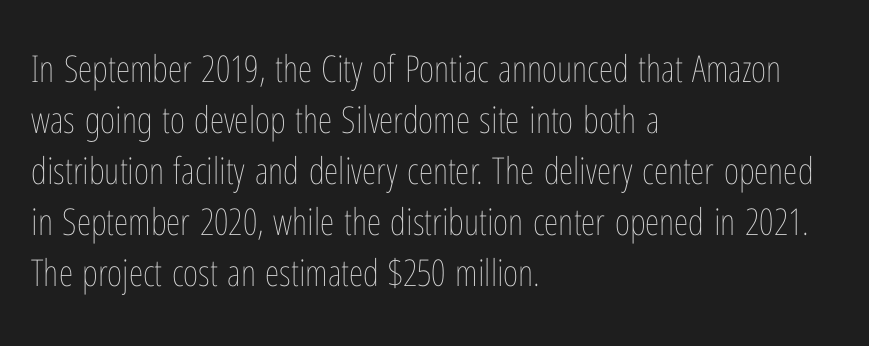
Q: Is the text bold? A: No.
Q: Is the text italic (slanted)? A: No, it is upright.
Q: Is the text underlined? A: No.
Q: How is the paragraph aligned? A: Left-aligned.
Q: Is the spacing between letters normal or unusually wide? A: Normal.
Q: Is the spacing between lines tight, normal or loose? A: Normal.
Q: Width (condensed, normal, or wide)? A: Condensed.
Q: Stroke contrast? A: Low.
Q: x-height? A: Medium.
Q: Monospaced? A: No.
